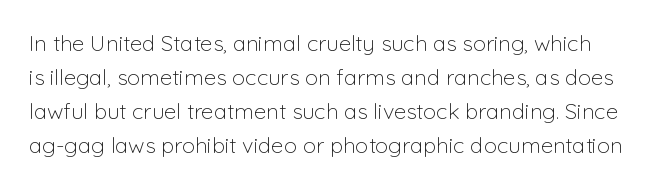
{"italic": "no", "bold": "no", "underline": "no", "line_spacing": "normal", "line_spacing_ratio": 1.55, "letter_spacing": "normal", "letter_spacing_em": 0.0, "glyph_px": 22}
